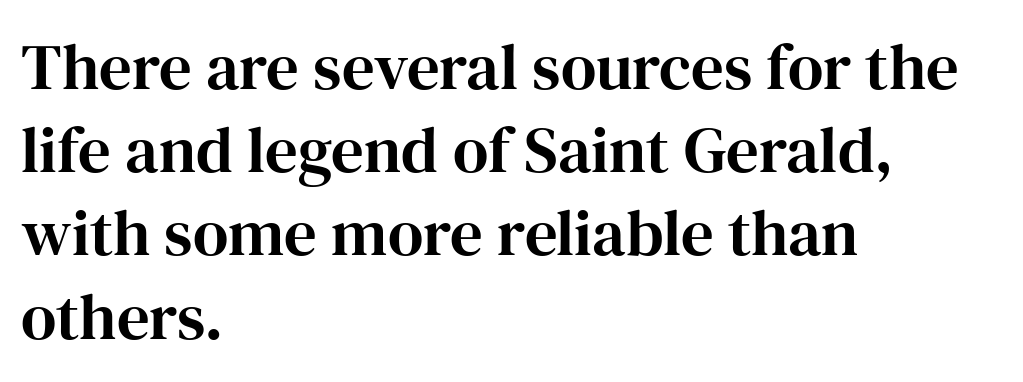
One-word summary of the alignment: left. Examine the stroke ends and you'll spot serifs. The space beneath each line is pristine and unruled. Style check: upright. The passage shown stacks its lines at a standard gap. Characters follow at the spacing the type designer built in.
